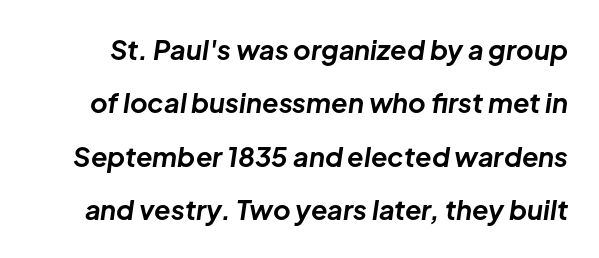
The image shows 27 px bold type, italic (leaning right); set loose line spacing (1.98x), normal letter spacing, not underlined.
